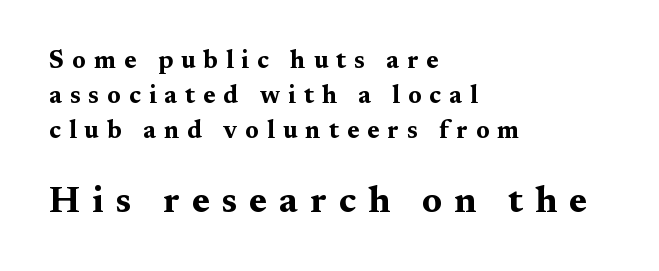
Spacing verdict: proportional, widths tailored to each character. Between one letter and the next there's a generous, obvious gap. The lower block of text is set noticeably larger than the block above it. Descender tails drop into unmarked territory.
